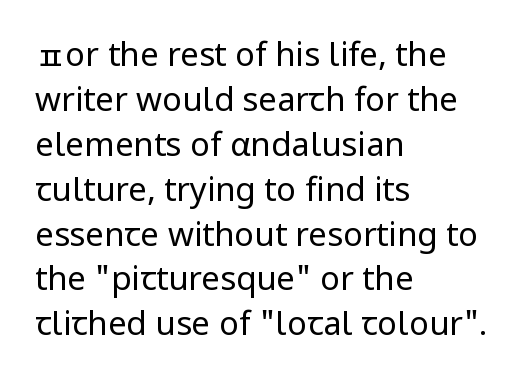
{"serif": "no", "italic": "no", "bold": "no", "weight": "regular", "width": "normal", "stroke_contrast": "low", "x_height": "medium", "monospaced": "no", "underline": "no", "align": "left", "line_spacing": "normal", "line_spacing_ratio": 1.36, "letter_spacing": "normal", "letter_spacing_em": 0.0, "glyph_px": 33}
